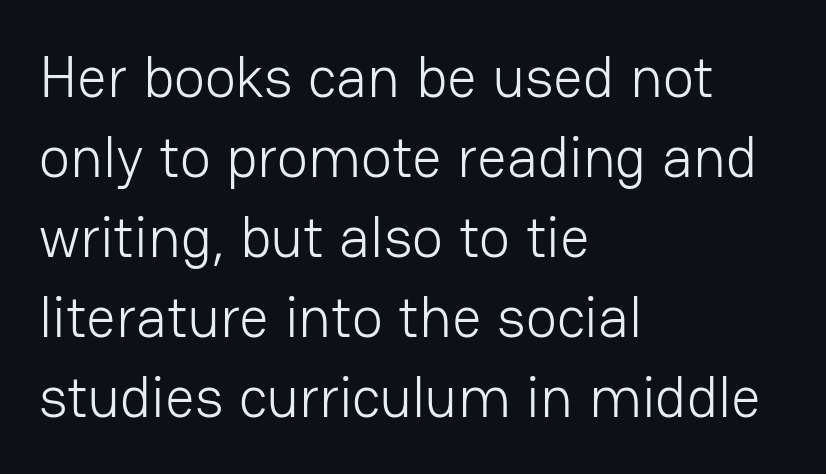
There is no visible air inserted between adjacent glyphs. Students, observe: this is what conventionally led text looks like. Caption: face not bold, strokes unweighted. The lettering stays uniformly vertical, giving the passage a roman look. The type family on display is of the sans-serif kind.
